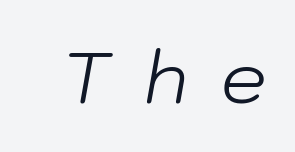
Q: Is the text bold? A: No.
Q: Is the text italic (slanted)? A: Yes, it leans right by about 10 degrees.
Q: Is the text underlined? A: No.
Q: Is the spacing between letters normal or unusually wide? A: Unusually wide.
Q: Width (condensed, normal, or wide)? A: Normal.
Q: Stroke contrast? A: Low.
Q: x-height? A: Medium.
Q: Monospaced? A: No.
